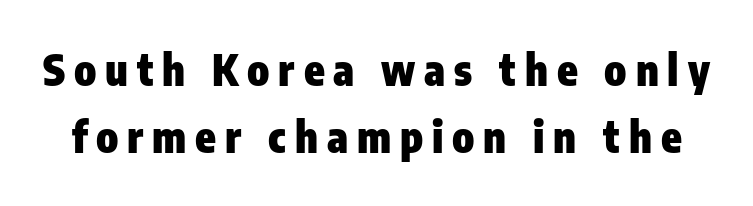
Q: Is the text bold? A: Yes.
Q: Is the text italic (slanted)? A: No, it is upright.
Q: Is the typeface a serif or a sans-serif typeface? A: Sans-serif.
Q: Is the text underlined? A: No.
Q: Is the spacing between letters normal or unusually wide? A: Unusually wide.
Q: Is the spacing between lines tight, normal or loose? A: Normal.
Q: Width (condensed, normal, or wide)? A: Condensed.
Q: Stroke contrast? A: Low.
Q: x-height? A: Medium.
Q: Monospaced? A: No.
